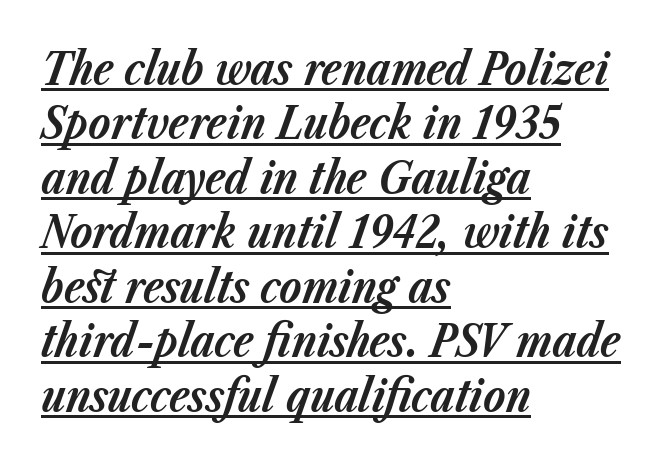
The image shows 45 px bold type, italic (leaning right); set left-aligned, line spacing 1.21x, normal letter spacing, underlined; low stroke contrast and a medium x-height.
